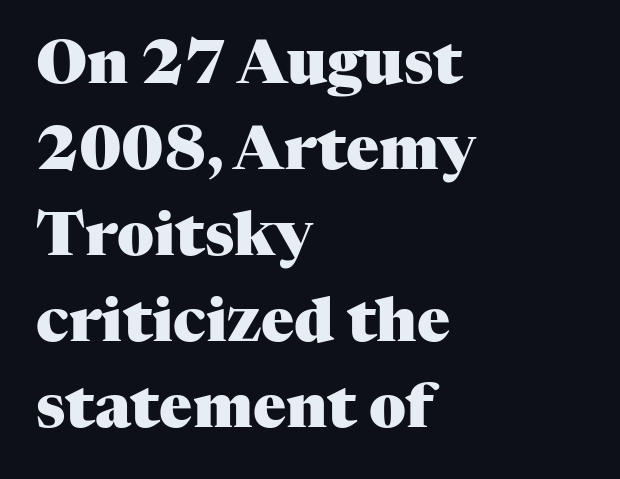
A serif font was chosen for this passage. This sample is left-justified, so line endings fall wherever the words run out. Typesetter's note: full bold, strokes at maximum text heaviness. Each letter keeps its own natural width here, so spacing adapts to shape.
